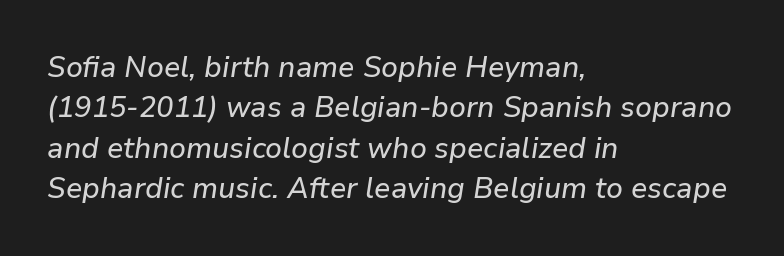
{"italic": "yes", "lean": "right", "slant_degrees": 9, "width": "normal", "stroke_contrast": "low", "x_height": "medium", "monospaced": "no", "underline": "no", "align": "left", "line_spacing": "normal", "line_spacing_ratio": 1.39, "letter_spacing": "normal", "letter_spacing_em": 0.0, "glyph_px": 29}
